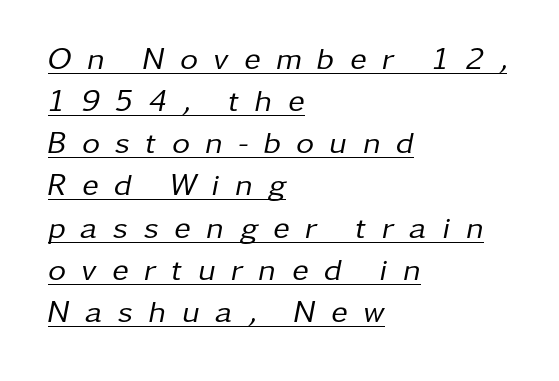
Q: Is the text bold? A: No.
Q: Is the text italic (slanted)? A: Yes, it leans right by about 11 degrees.
Q: Is the text underlined? A: Yes.
Q: How is the paragraph aligned? A: Left-aligned.
Q: Is the spacing between letters normal or unusually wide? A: Unusually wide.
Q: Is the spacing between lines tight, normal or loose? A: Normal.
Q: Width (condensed, normal, or wide)? A: Normal.
Q: Stroke contrast? A: Low.
Q: x-height? A: Medium.
Q: Monospaced? A: No.
